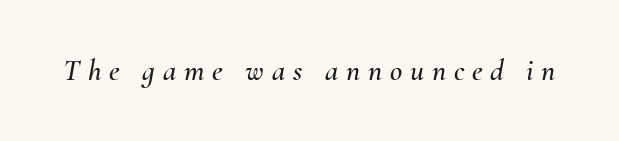
{"italic": "yes", "lean": "right", "slant_degrees": 10, "width": "normal", "stroke_contrast": "medium", "x_height": "small", "monospaced": "no", "underline": "no", "letter_spacing": "wide", "letter_spacing_em": 0.26, "glyph_px": 30}
